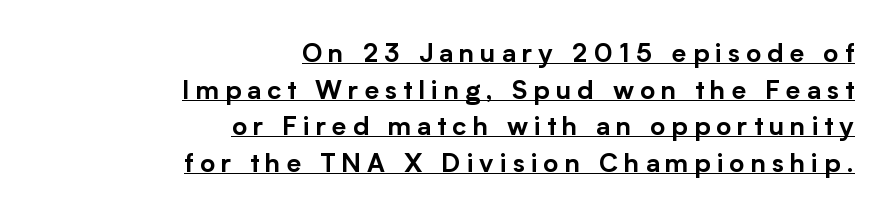
Q: Is the text italic (slanted)? A: No, it is upright.
Q: Is the text underlined? A: Yes.
Q: How is the paragraph aligned? A: Right-aligned.
Q: Is the spacing between letters normal or unusually wide? A: Unusually wide.
Q: Is the spacing between lines tight, normal or loose? A: Normal.
